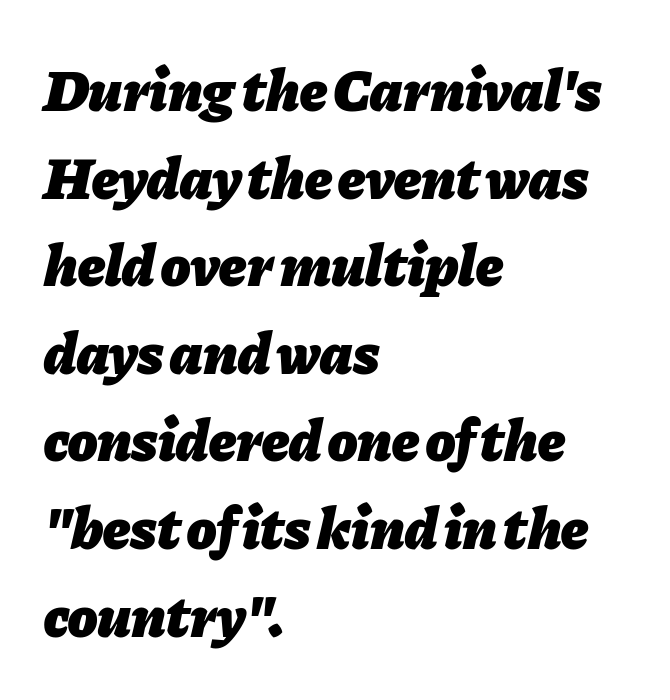
Q: Is the text bold? A: Yes.
Q: Is the text italic (slanted)? A: Yes, it leans right by about 11 degrees.
Q: Is the text underlined? A: No.
Q: How is the paragraph aligned? A: Left-aligned.
Q: Is the spacing between letters normal or unusually wide? A: Normal.
Q: Is the spacing between lines tight, normal or loose? A: Normal.
Q: Width (condensed, normal, or wide)? A: Normal.
Q: Stroke contrast? A: Low.
Q: x-height? A: Medium.
Q: Monospaced? A: No.
